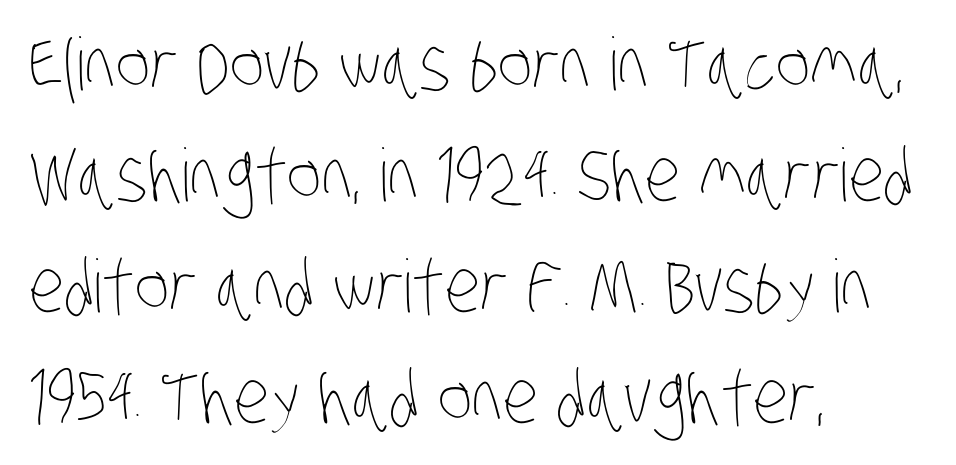
Normally led — the rows are evenly, conventionally spaced. Type without underlining. These lines are rendered in a variable-pitch font. The letterforms sit at book weight or below. The horizontal fit of the characters is conventional and even.
